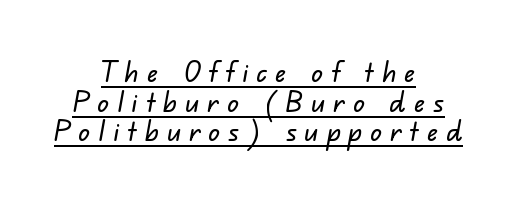
The image shows 29 px sans-serif type; set centered, tight line spacing (1.02x), unusually wide letter spacing (+0.28 em), underlined; low stroke contrast and a small x-height.
